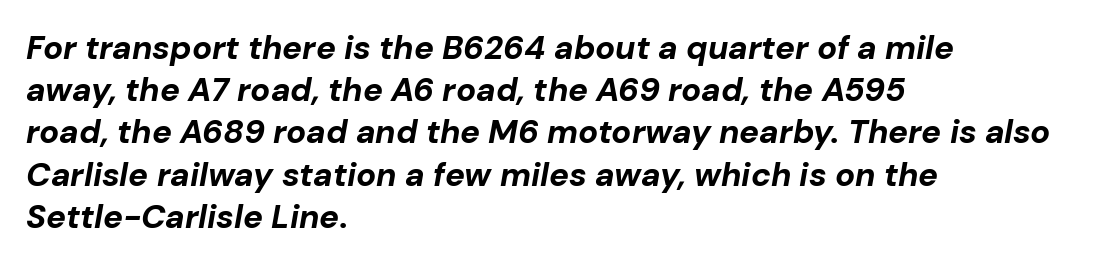
Baseline-to-baseline distance is the conventional proportion of letter height. The strip under each line holds only bare page. The face used here is rendered with its standard letterfit. You could not count columns in this text — the font is proportionally spaced.
